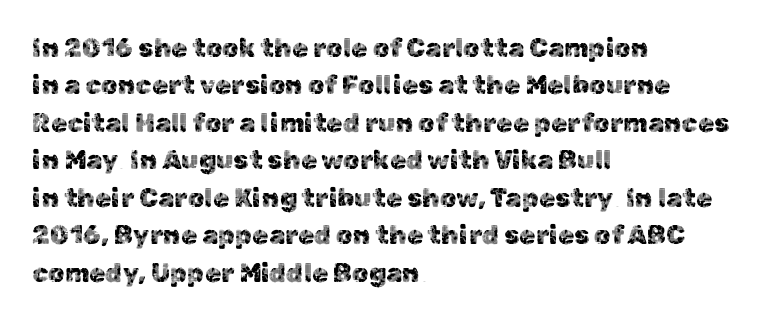
A typesetter would call this zero additional tracking. The string is rendered with underlining switched off. Reading down the block, your eye returns to a fixed left position each line. The lines sit at an ordinary, default distance from one another.
